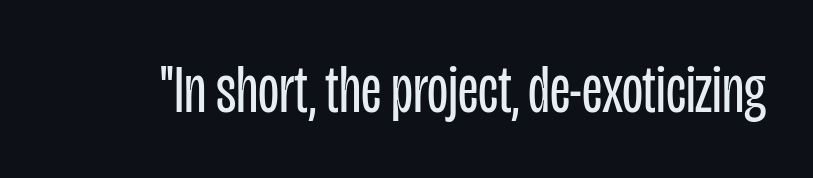
{"serif": "no", "italic": "no", "bold": "no", "weight": "regular", "width": "condensed", "stroke_contrast": "low", "x_height": "large", "monospaced": "no", "underline": "no", "letter_spacing": "normal", "letter_spacing_em": 0.0, "glyph_px": 69}
